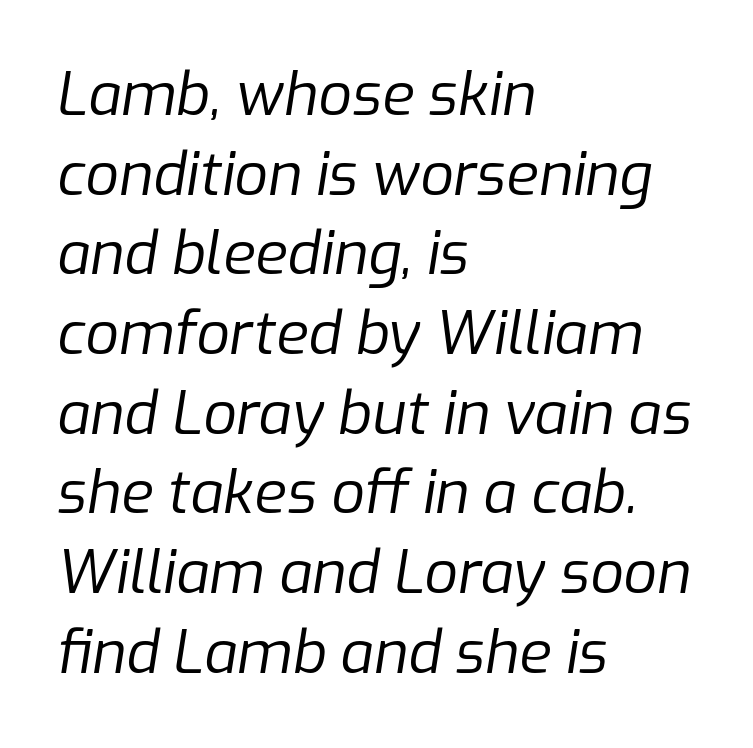
Q: Is the text bold? A: No.
Q: Is the text italic (slanted)? A: Yes, it leans right by about 9 degrees.
Q: Is the text underlined? A: No.
Q: How is the paragraph aligned? A: Left-aligned.
Q: Is the spacing between letters normal or unusually wide? A: Normal.
Q: Is the spacing between lines tight, normal or loose? A: Normal.
Q: Width (condensed, normal, or wide)? A: Normal.
Q: Stroke contrast? A: Low.
Q: x-height? A: Medium.
Q: Monospaced? A: No.
